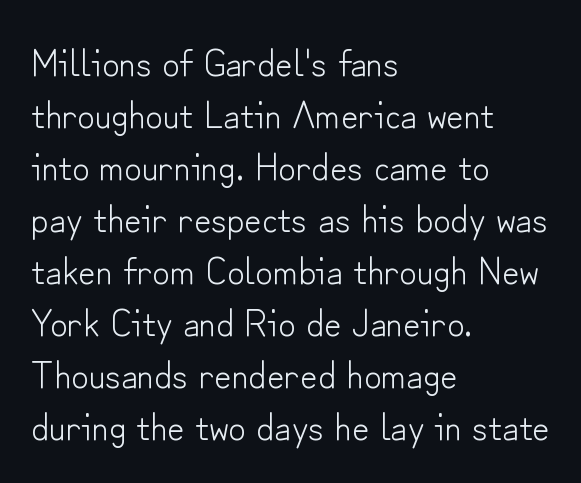
Q: Is the text bold? A: No.
Q: Is the text italic (slanted)? A: No, it is upright.
Q: Is the typeface a serif or a sans-serif typeface? A: Sans-serif.
Q: Is the text underlined? A: No.
Q: How is the paragraph aligned? A: Left-aligned.
Q: Is the spacing between letters normal or unusually wide? A: Normal.
Q: Is the spacing between lines tight, normal or loose? A: Normal.
Q: Width (condensed, normal, or wide)? A: Normal.
Q: Stroke contrast? A: Low.
Q: x-height? A: Small.
Q: Monospaced? A: No.
